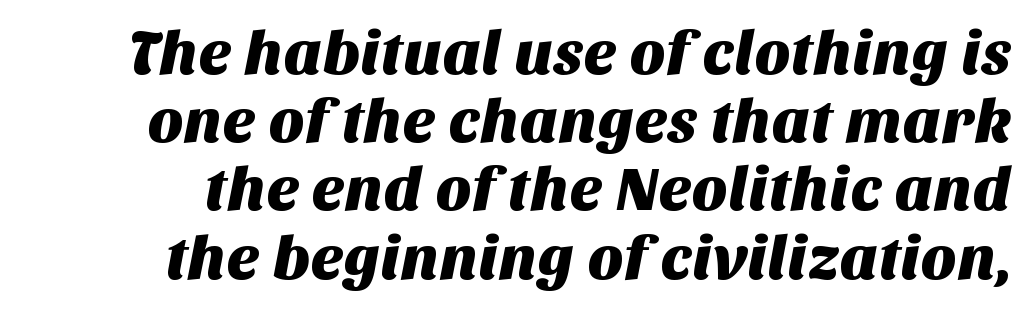
Q: Is the typeface a serif or a sans-serif typeface? A: Sans-serif.
Q: Is the text underlined? A: No.
Q: Is the spacing between letters normal or unusually wide? A: Normal.
Q: Is the spacing between lines tight, normal or loose? A: Tight.
Q: Width (condensed, normal, or wide)? A: Normal.
Q: Stroke contrast? A: Medium.
Q: x-height? A: Large.
Q: Monospaced? A: No.
